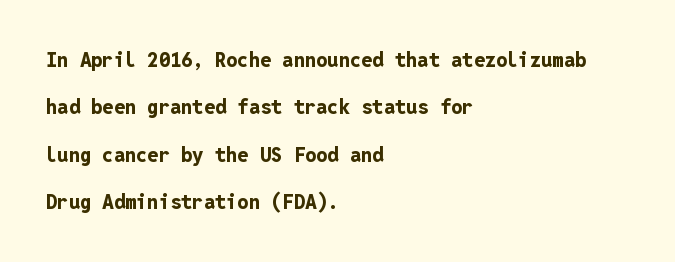
{"italic": "no", "bold": "yes", "underline": "no", "align": "left", "line_spacing": "loose", "line_spacing_ratio": 2.37, "letter_spacing": "normal", "letter_spacing_em": 0.0, "glyph_px": 20}
